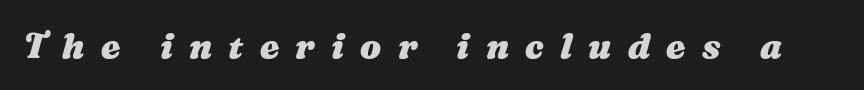
{"italic": "yes", "lean": "right", "slant_degrees": 16, "bold": "yes", "weight": "heavy", "width": "wide", "stroke_contrast": "medium", "x_height": "medium", "monospaced": "no", "underline": "no", "letter_spacing": "wide", "letter_spacing_em": 0.46, "glyph_px": 35}
